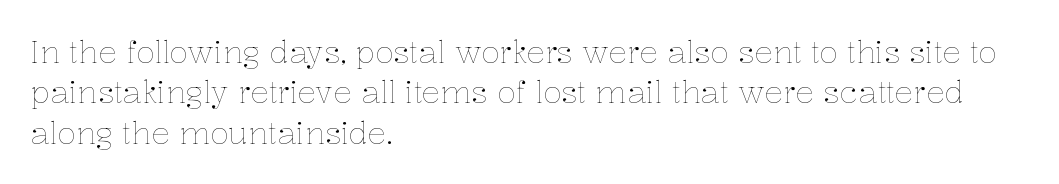
Posture: upright roman. The gap between lines stays unmarked. Layout note: lines flush left. Nothing unusual about the tracking: characters are spaced as the font intends. Vertically, the passage feels balanced, rows spaced as you'd expect. Here the designer chose a conventional face with non-uniform glyph widths.
